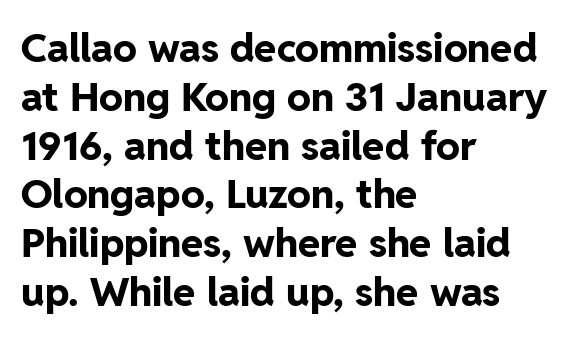
The image shows 40 px bold sans-serif type, upright; set left-aligned, line spacing 1.22x, normal letter spacing, not underlined; low stroke contrast and a medium x-height.
